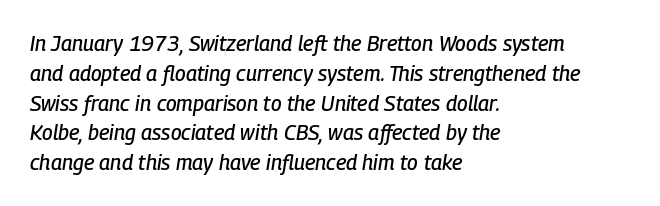
The image shows 21 px text type, italic (leaning right); set left-aligned, normal line spacing (1.42x), normal letter spacing, not underlined.
